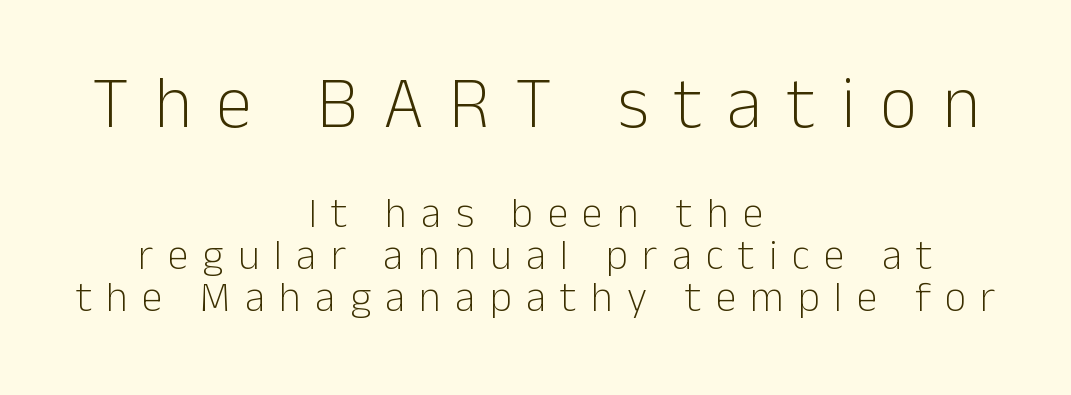
The image shows 73 px light sans-serif type, upright; set centered, tight line spacing (1.0x), unusually wide letter spacing (+0.34 em), not underlined; the first (top) block is 1.74x larger; low stroke contrast and a medium x-height.
